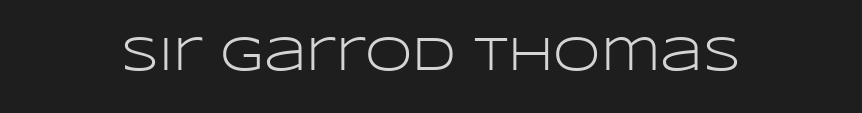
Does the lettering tilt? It doesn't — this is upright. Heft: none added — not bold. A typesetter would call this zero additional tracking. The passage shown is typeset with a sans-serif family. Proportional: the letters do not fall into vertical columns. Beneath every word, the page is bare.
